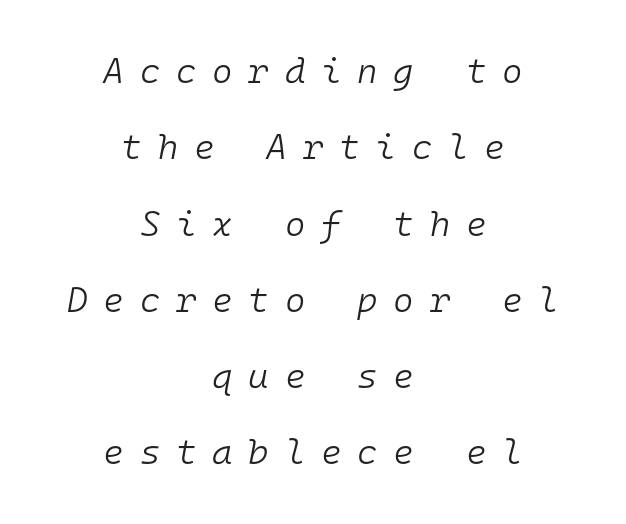
Notice the wide empty band between every row — that's loose leading. Rule under the text: the space is simply empty. Unbolded letterforms with no extra heft. Alignment: centered. Observe the lean: these are italic letterforms.
